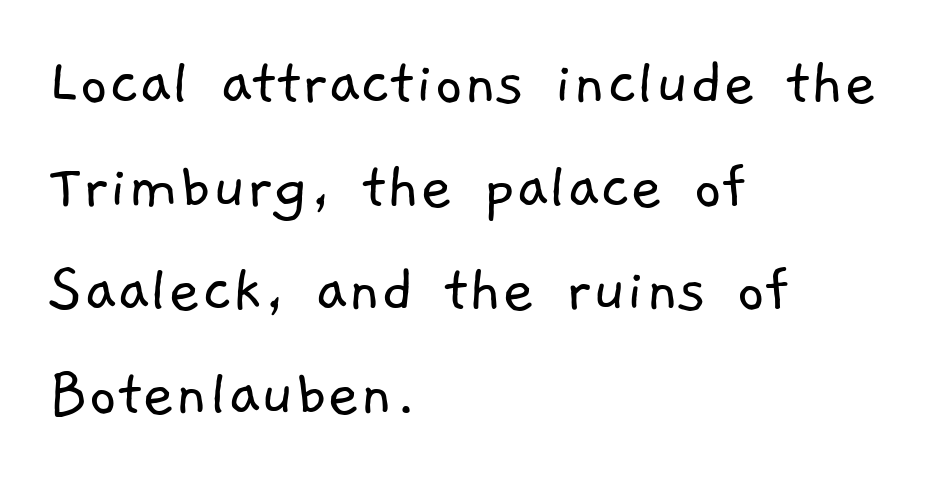
{"serif": "no", "bold": "no", "weight": "light", "width": "normal", "stroke_contrast": "low", "x_height": "medium", "monospaced": "no", "underline": "no", "align": "left", "line_spacing": "normal", "line_spacing_ratio": 1.48, "letter_spacing": "normal", "letter_spacing_em": 0.0, "glyph_px": 70}
